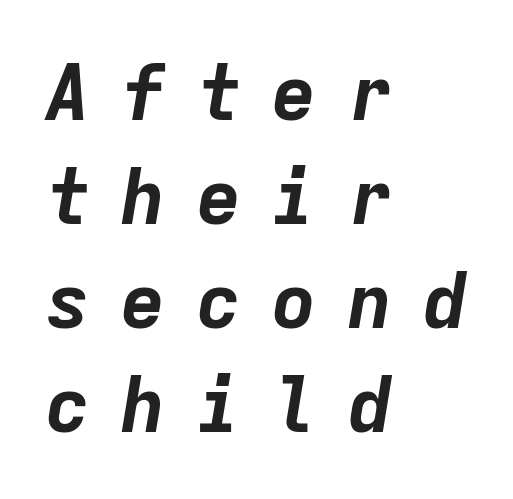
Descenders are the only things crossing below the line. Notice how the passage keeps a crisp vertical edge on the left only. The passage shown is typed in a monospace face where columns stay perfectly aligned. Quick note: interline space is typical.
